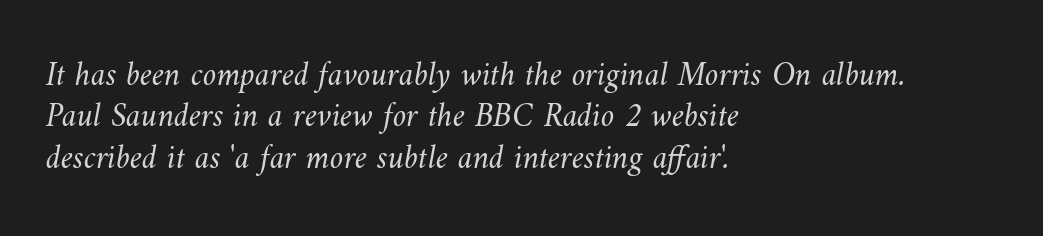
The strokes carry an ordinary text weight at most. Descender tails drop into unmarked territory. Varying glyph widths throughout — classic text-font behaviour. The face used here is rendered with its standard letterfit. Teacher's note: observe the even left margin — that is flush-left alignment.
